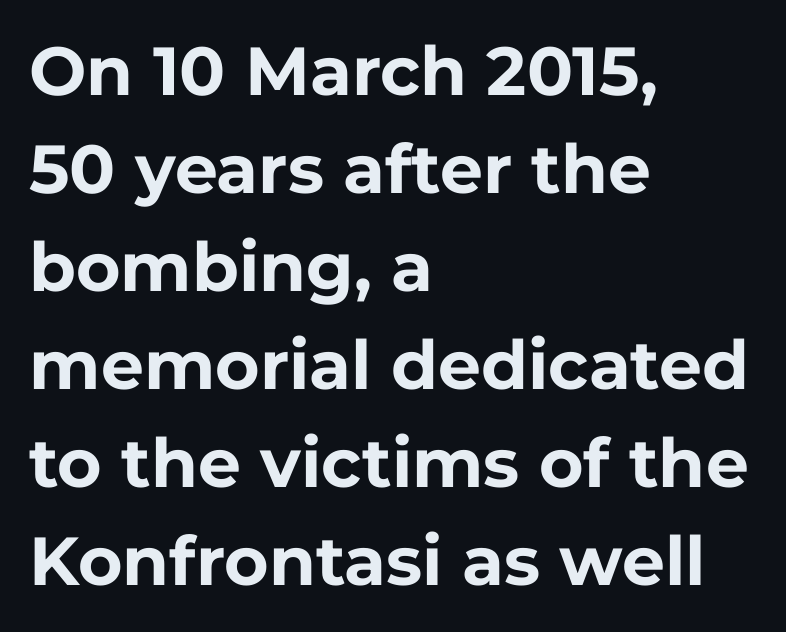
Q: Is the text bold? A: Yes.
Q: Is the text italic (slanted)? A: No, it is upright.
Q: Is the typeface a serif or a sans-serif typeface? A: Sans-serif.
Q: Is the text underlined? A: No.
Q: How is the paragraph aligned? A: Left-aligned.
Q: Is the spacing between letters normal or unusually wide? A: Normal.
Q: Is the spacing between lines tight, normal or loose? A: Normal.
Q: Width (condensed, normal, or wide)? A: Normal.
Q: Stroke contrast? A: Low.
Q: x-height? A: Medium.
Q: Monospaced? A: No.
